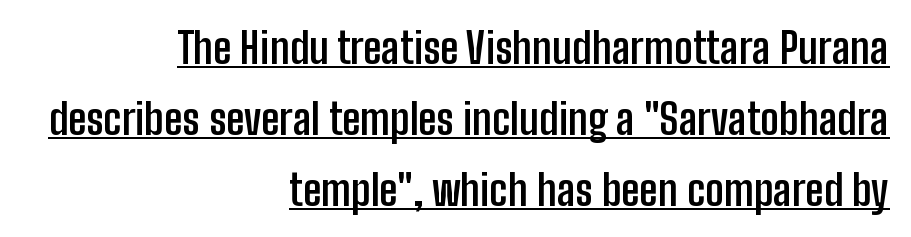
Q: Is the text bold? A: Yes.
Q: Is the text italic (slanted)? A: No, it is upright.
Q: Is the typeface a serif or a sans-serif typeface? A: Sans-serif.
Q: Is the text underlined? A: Yes.
Q: How is the paragraph aligned? A: Right-aligned.
Q: Is the spacing between letters normal or unusually wide? A: Normal.
Q: Is the spacing between lines tight, normal or loose? A: Normal.
Q: Width (condensed, normal, or wide)? A: Condensed.
Q: Stroke contrast? A: Low.
Q: x-height? A: Medium.
Q: Monospaced? A: No.
